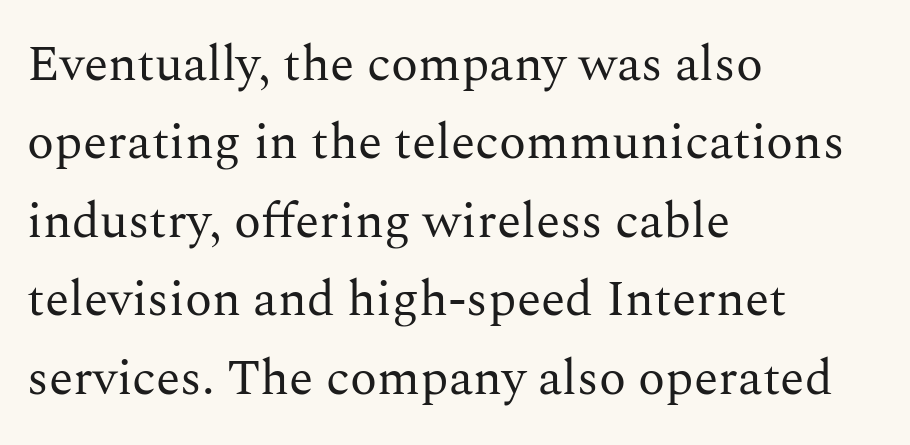
Q: Is the text bold? A: No.
Q: Is the text italic (slanted)? A: No, it is upright.
Q: Is the typeface a serif or a sans-serif typeface? A: Serif.
Q: Is the text underlined? A: No.
Q: How is the paragraph aligned? A: Left-aligned.
Q: Is the spacing between letters normal or unusually wide? A: Normal.
Q: Is the spacing between lines tight, normal or loose? A: Normal.
Q: Width (condensed, normal, or wide)? A: Normal.
Q: Stroke contrast? A: Medium.
Q: x-height? A: Medium.
Q: Monospaced? A: No.
